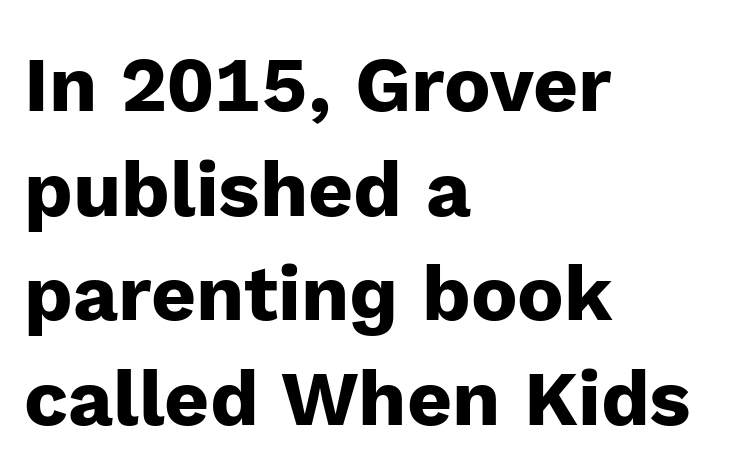
{"serif": "no", "italic": "no", "bold": "yes", "weight": "heavy", "width": "normal", "stroke_contrast": "low", "x_height": "medium", "monospaced": "no", "underline": "no", "align": "left", "line_spacing": "normal", "line_spacing_ratio": 1.34, "letter_spacing": "normal", "letter_spacing_em": 0.0, "glyph_px": 78}
